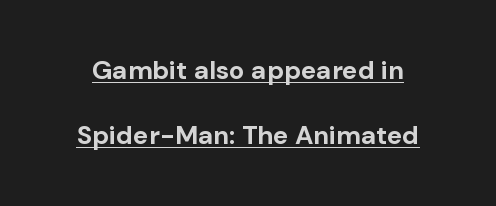
Students, observe the line beneath the letters — that is underlining. Rows of type keep a wide berth in the vertical direction. Bold? Absolutely — the strokes are thick and heavy. Tracking value appears to be zero — textbook default spacing. Upright lettering throughout.
